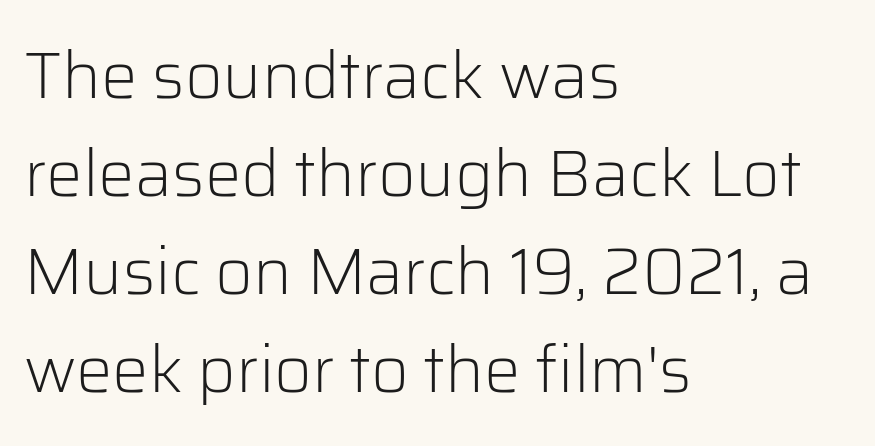
Q: Is the text bold? A: No.
Q: Is the text italic (slanted)? A: No, it is upright.
Q: Is the typeface a serif or a sans-serif typeface? A: Sans-serif.
Q: Is the text underlined? A: No.
Q: How is the paragraph aligned? A: Left-aligned.
Q: Is the spacing between letters normal or unusually wide? A: Normal.
Q: Is the spacing between lines tight, normal or loose? A: Normal.
Q: Width (condensed, normal, or wide)? A: Normal.
Q: Stroke contrast? A: Low.
Q: x-height? A: Medium.
Q: Monospaced? A: No.
